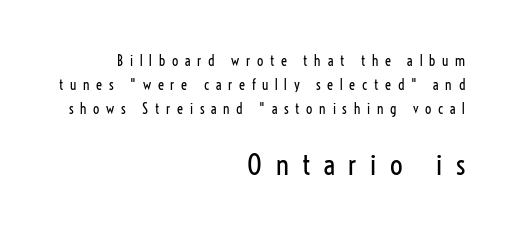
{"serif": "no", "italic": "no", "bold": "no", "weight": "regular", "width": "condensed", "stroke_contrast": "low", "x_height": "medium", "monospaced": "no", "underline": "no", "align": "right", "line_spacing_ratio": 1.72, "letter_spacing": "wide", "letter_spacing_em": 0.48, "larger_block": "second", "size_ratio": 2.0, "glyph_px": 28}
